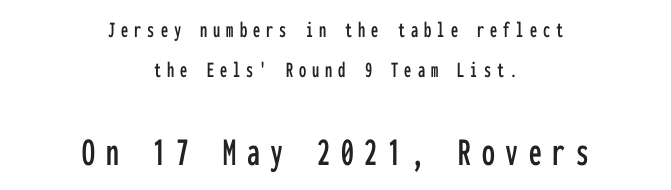
The image shows 41 px condensed sans-serif type, upright, monospaced; set centered, line spacing 1.72x, unusually wide letter spacing (+0.26 em), not underlined; the second (bottom) block is 1.78x larger; low stroke contrast and a medium x-height.
